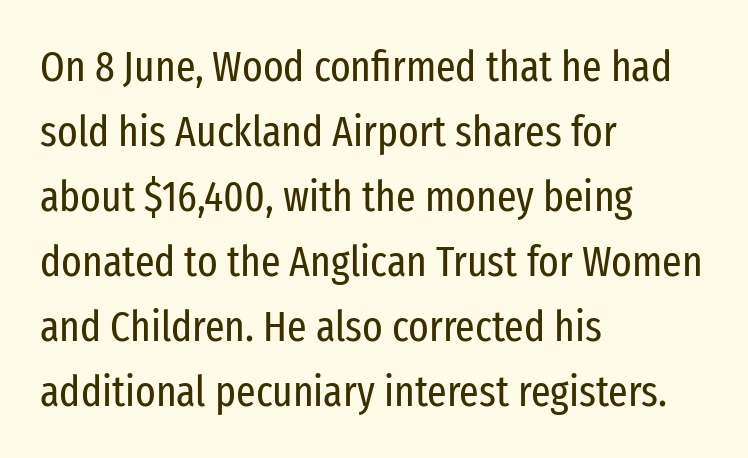
You could call the tracking neutral — neither tight nor loose. The foot of each line stays bare and open. Each line starts at the same left margin while the right side varies. Ink coverage per letter is moderate at most. Proportional: the letters do not fall into vertical columns.
